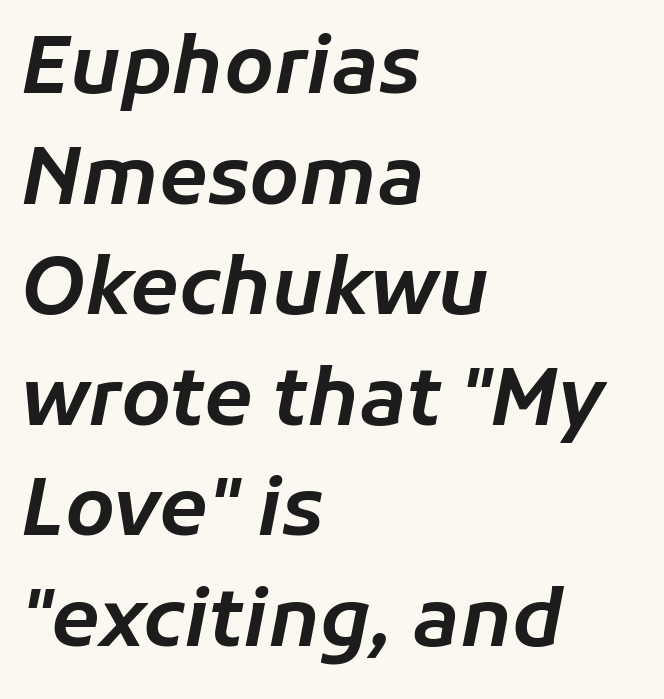
The image shows 79 px text type, italic (leaning right); set left-aligned, normal line spacing (1.4x), normal letter spacing, not underlined; low stroke contrast and a medium x-height.
